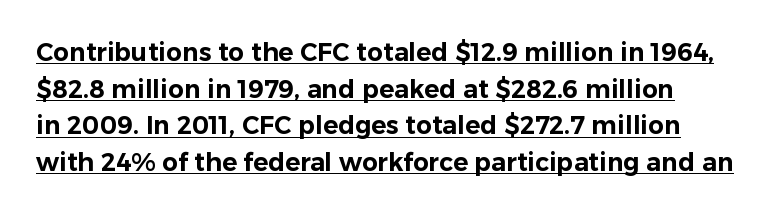
{"italic": "no", "underline": "yes", "line_spacing": "normal", "line_spacing_ratio": 1.47, "letter_spacing": "normal", "letter_spacing_em": 0.0, "glyph_px": 25}
